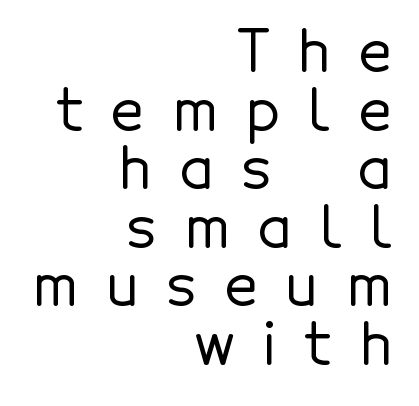
The image shows 58 px sans-serif type, upright; set right-aligned, tight line spacing (1.01x), unusually wide letter spacing (+0.49 em), not underlined; a medium x-height.
